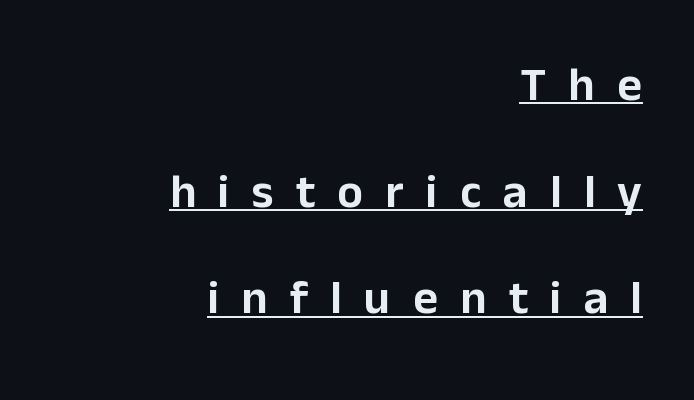
The lines in this sample share a right terminus and differ only in where they begin. The leading is generous, giving the passage an open texture. Here the designer chose a conventional face with non-uniform glyph widths. Caption: expanded tracking, letters set apart. Serif or sans? Sans — the stroke terminals are bare. The font's upright variant was chosen for this text.
